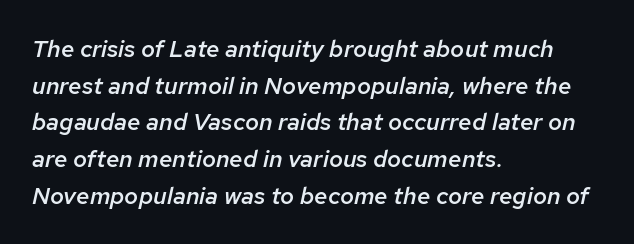
Q: Is the text bold? A: Semi-bold.
Q: Is the text italic (slanted)? A: Yes, it leans right by about 12 degrees.
Q: Is the text underlined? A: No.
Q: How is the paragraph aligned? A: Left-aligned.
Q: Is the spacing between letters normal or unusually wide? A: Normal.
Q: Is the spacing between lines tight, normal or loose? A: Normal.
